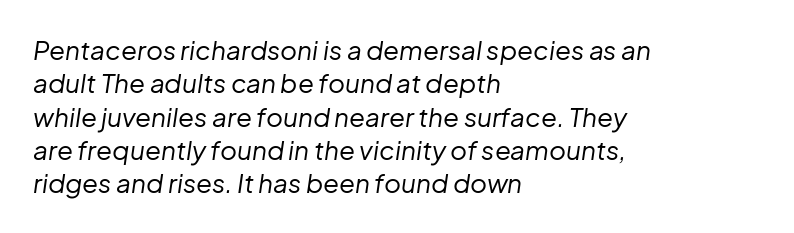
The compositor pushed each line to the left boundary. Interline gaps are of average width in this sample. Honestly, there is no underline to notice here at all. Each word holds together tightly as a unit, with standard inter-letter gaps.
